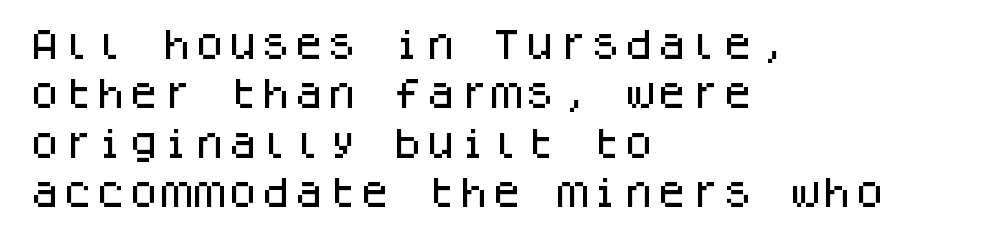
Q: Is the text italic (slanted)? A: No, it is upright.
Q: Is the typeface a serif or a sans-serif typeface? A: Sans-serif.
Q: Is the text underlined? A: No.
Q: How is the paragraph aligned? A: Left-aligned.
Q: Is the spacing between letters normal or unusually wide? A: Normal.
Q: Is the spacing between lines tight, normal or loose? A: Normal.
Q: Width (condensed, normal, or wide)? A: Normal.
Q: Stroke contrast? A: Low.
Q: x-height? A: Large.
Q: Monospaced? A: Yes.
